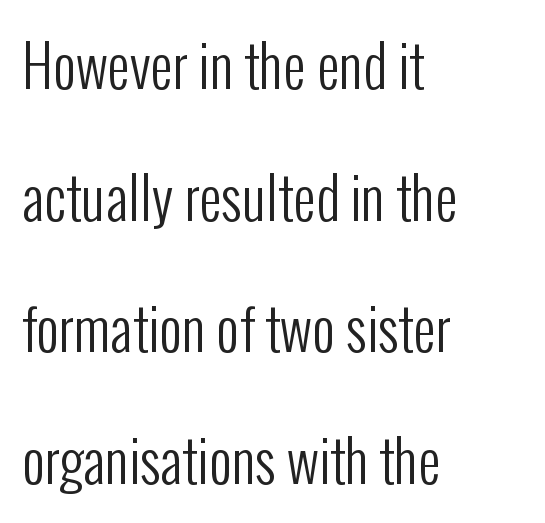
No letter is thick-stroked: the sample isn't bold. Is this a fixed-width face? No — the glyphs have proportional, varying widths. This is the regular roman posture of the typeface. The gap between lines stays unmarked. Serifs: no, the terminals of the letterforms are clean.
